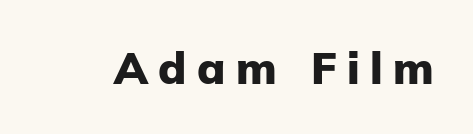
The image shows 44 px heavy sans-serif type, upright; set unusually wide letter spacing (+0.24 em), not underlined; low stroke contrast and a medium x-height.
